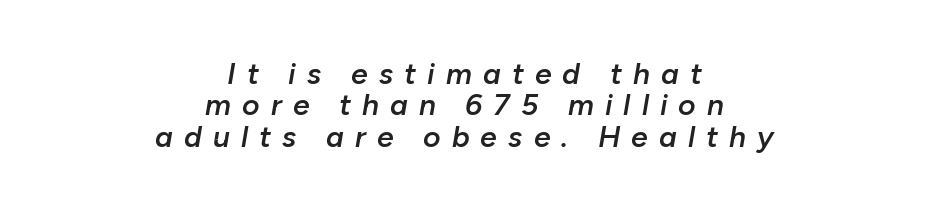
Q: Is the text bold? A: Semi-bold.
Q: Is the text italic (slanted)? A: Yes, it leans right by about 10 degrees.
Q: Is the text underlined? A: No.
Q: How is the paragraph aligned? A: Centered.
Q: Is the spacing between letters normal or unusually wide? A: Unusually wide.
Q: Is the spacing between lines tight, normal or loose? A: Tight.
Q: Width (condensed, normal, or wide)? A: Normal.
Q: Stroke contrast? A: Low.
Q: x-height? A: Medium.
Q: Monospaced? A: No.
